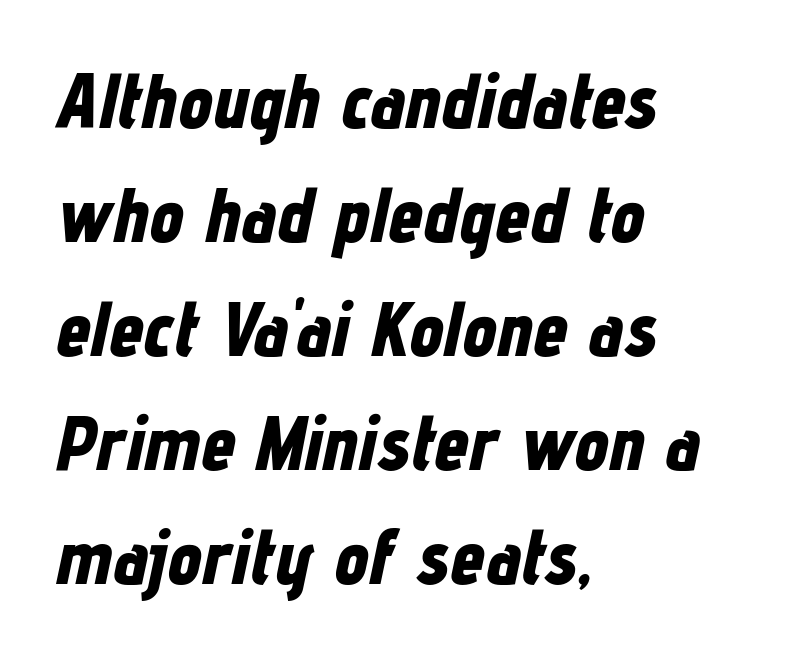
A bare baseline throughout the passage. One-word summary of the alignment: left. The block of text has a typical density, with ordinary space between rows. Heft: maximum for text — a bold. The lettering tilts uniformly, giving the passage an italic look. Standard letterfit; no display-style spreading of the glyphs.
